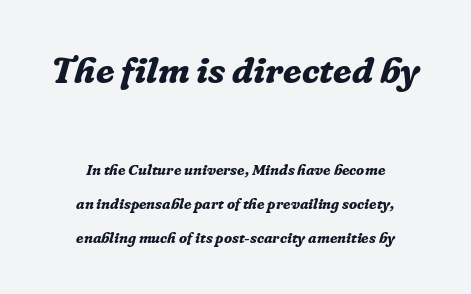
The image shows 37 px bold serif type, italic (leaning right); set centered, loose line spacing (2.28x), normal letter spacing, not underlined; the first (top) block is 2.47x larger; low stroke contrast and a medium x-height.
